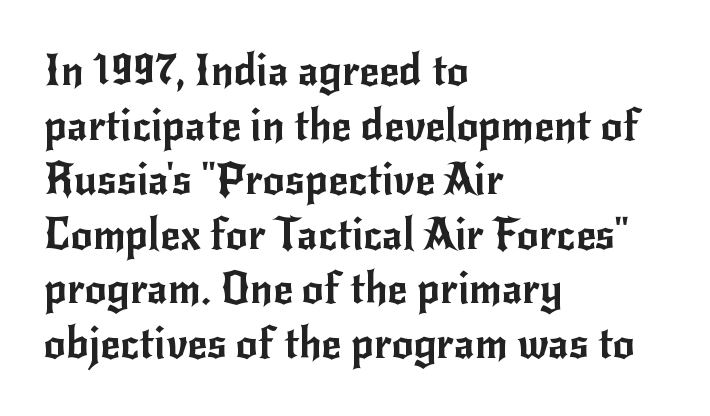
The image shows 43 px sans-serif type, upright; set left-aligned, normal line spacing (1.27x), normal letter spacing, not underlined; low stroke contrast and a small x-height.
